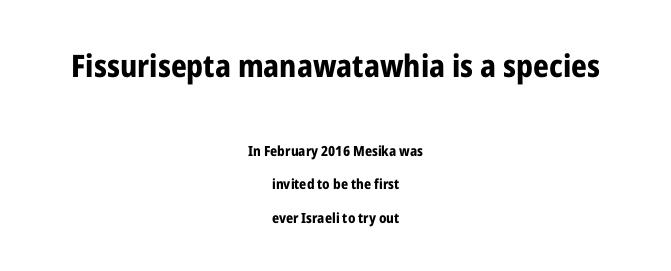
The image shows 31 px bold, condensed sans-serif type, upright; set centered, loose line spacing (2.37x), normal letter spacing, not underlined; the first (top) block is 2.21x larger; low stroke contrast and a medium x-height.
